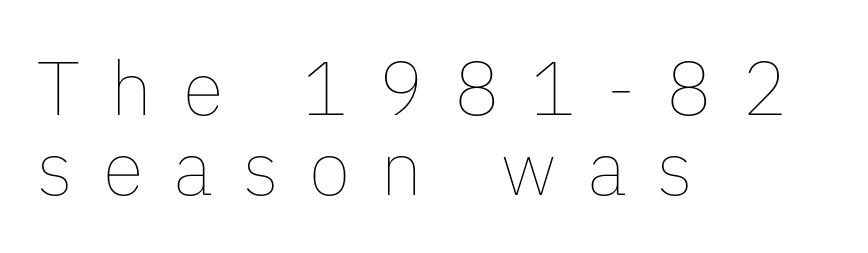
{"italic": "no", "bold": "no", "weight": "thin", "width": "normal", "stroke_contrast": "low", "x_height": "medium", "monospaced": "no", "underline": "no", "align": "left", "line_spacing": "tight", "line_spacing_ratio": 1.05, "letter_spacing": "wide", "letter_spacing_em": 0.4, "glyph_px": 76}
